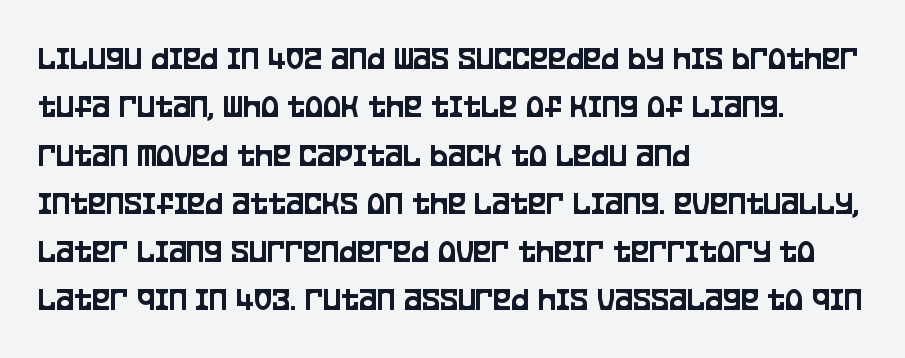
The image shows 34 px condensed sans-serif type, upright; set left-aligned, normal line spacing (1.42x), normal letter spacing, not underlined; low stroke contrast and a large x-height.
